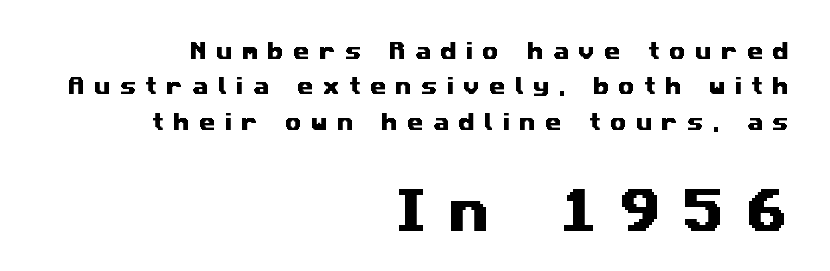
Plain, unruled lines of type. The face used here is a sans, in the tradition of grotesques and geometrics. One-word summary of the alignment: right. Inter-character spacing is expanded well beyond the font's built-in metrics. Proportional: the letters do not fall into vertical columns.
